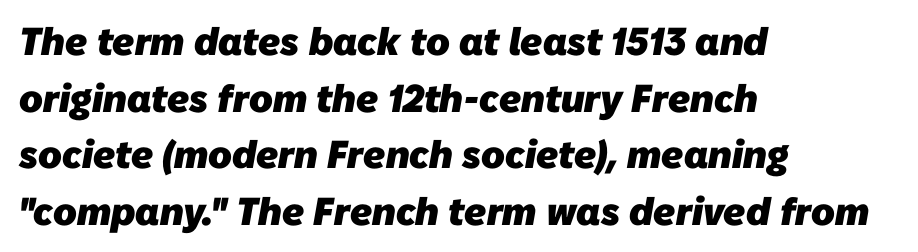
The image shows 39 px heavy sans-serif type; set left-aligned, normal line spacing (1.45x), normal letter spacing, not underlined; low stroke contrast and a medium x-height.
